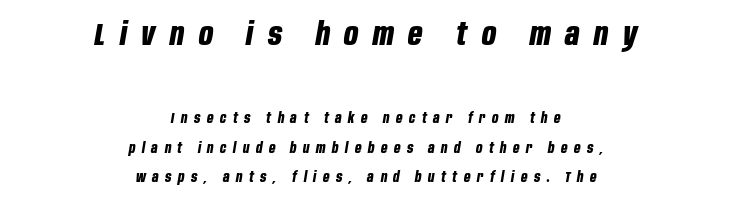
{"italic": "yes", "lean": "right", "slant_degrees": 10, "bold": "yes", "weight": "bold", "width": "condensed", "stroke_contrast": "low", "x_height": "large", "monospaced": "no", "underline": "no", "align": "center", "line_spacing": "loose", "line_spacing_ratio": 2.13, "letter_spacing": "wide", "letter_spacing_em": 0.47, "larger_block": "first", "size_ratio": 2.21, "glyph_px": 31}
